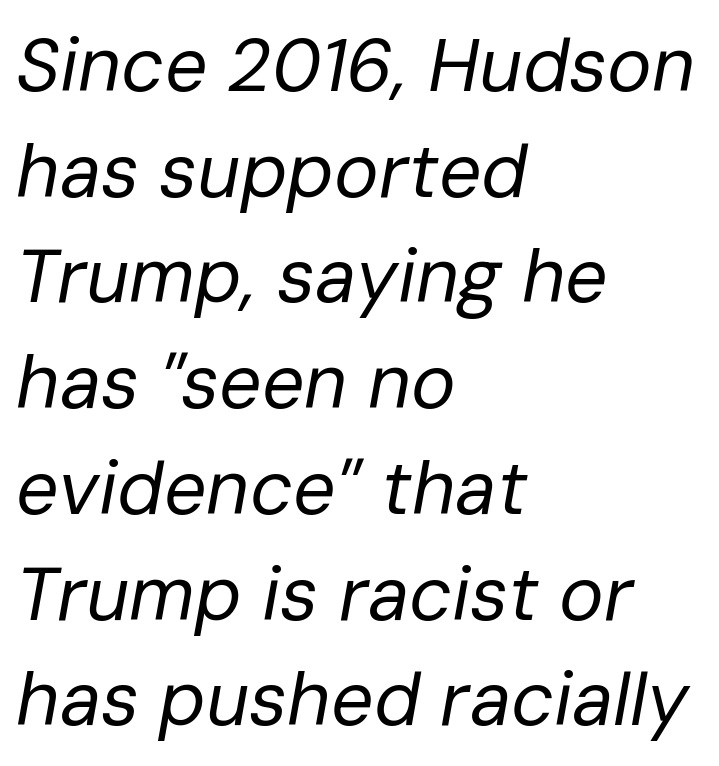
The image shows 75 px regular-weight type, italic (leaning right); set left-aligned, normal line spacing (1.41x), normal letter spacing, not underlined; low stroke contrast and a medium x-height.
